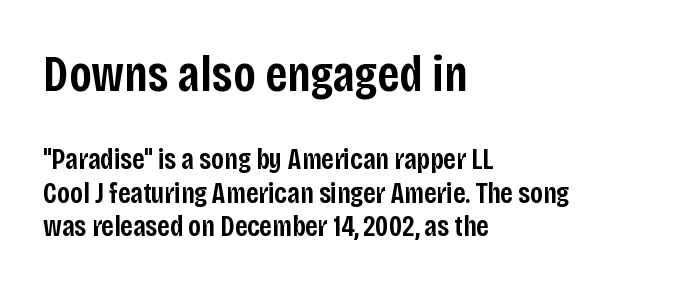
If you drew a ruler down the left edge, every line would touch it. Just letters on the line, the space beneath them empty. You can tell it's not italic because the verticals are truly vertical. In terms of leading, this rendering errs on the cramped side. Here the glyphs are tracked normally, forming tight word shapes. Are there feet on the stems? There aren't — it's a sans.
